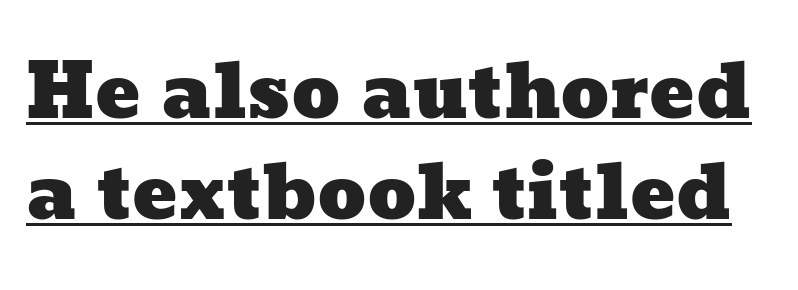
{"width": "wide", "stroke_contrast": "low", "x_height": "medium", "monospaced": "no", "underline": "yes", "line_spacing": "normal", "line_spacing_ratio": 1.35, "letter_spacing": "normal", "letter_spacing_em": 0.0, "glyph_px": 75}
